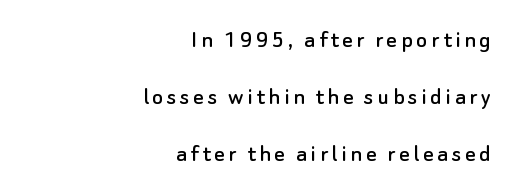
The image shows 26 px text type, upright; set right-aligned, loose line spacing (2.2x), not underlined.
